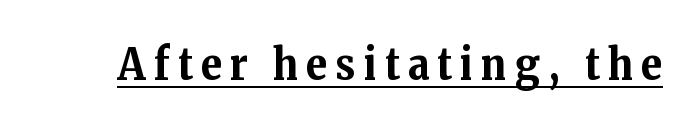
Regarding serifs, this sample has them. Note the varied advance widths — an 'i' is clearly narrower than an 'm'. Notice how the stems are strictly vertical — no italics here. This is underlined copy, the kind a proofreader might mark for attention.
